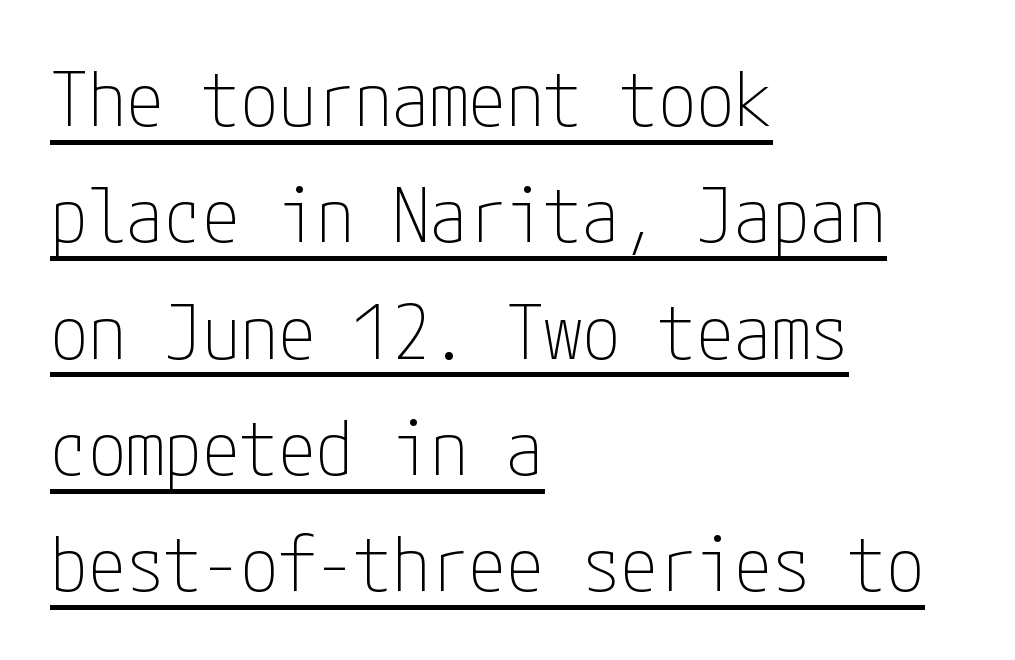
The image shows 76 px thin, condensed sans-serif type, upright; set left-aligned, normal line spacing (1.53x), normal letter spacing, underlined; low stroke contrast and a medium x-height.
